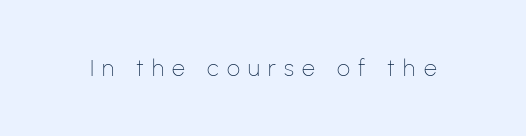
Q: Is the text bold? A: No.
Q: Is the text italic (slanted)? A: No, it is upright.
Q: Is the text underlined? A: No.
Q: Is the spacing between letters normal or unusually wide? A: Unusually wide.
